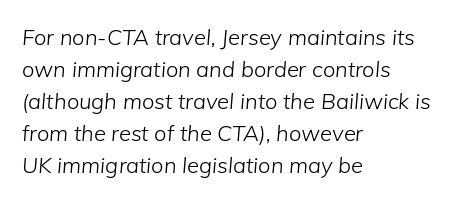
The image shows 22 px text type, italic (leaning right); set left-aligned, normal line spacing (1.46x), normal letter spacing, not underlined.
